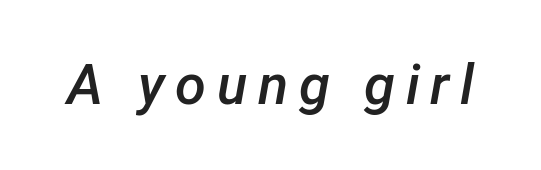
Plain, unruled lines of type. Observe the lean: these are italic letterforms. As a designer I'd log this as weight 600, semibold. Note the varied advance widths — an 'i' is clearly narrower than an 'm'.
